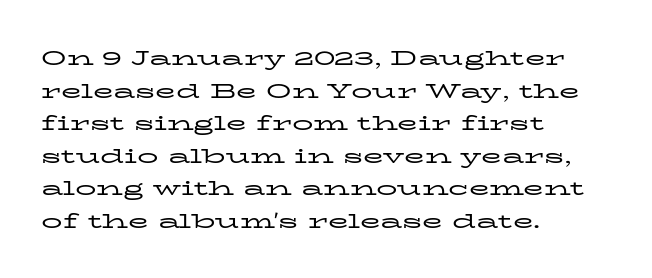
{"italic": "no", "bold": "no", "underline": "no", "align": "left", "line_spacing": "normal", "line_spacing_ratio": 1.55, "letter_spacing": "normal", "letter_spacing_em": 0.0, "glyph_px": 21}
